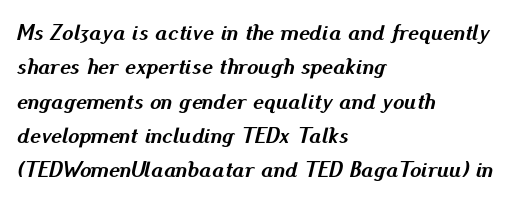
{"italic": "yes", "lean": "right", "slant_degrees": 13, "bold": "yes", "underline": "no", "align": "left", "line_spacing": "normal", "line_spacing_ratio": 1.49, "letter_spacing": "normal", "letter_spacing_em": 0.0, "glyph_px": 23}
